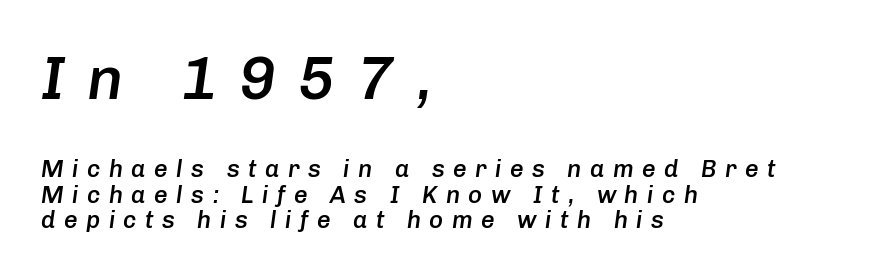
{"italic": "yes", "lean": "right", "slant_degrees": 8, "bold": "semi", "weight": "semibold", "width": "normal", "stroke_contrast": "low", "x_height": "medium", "monospaced": "no", "underline": "no", "align": "left", "line_spacing": "tight", "line_spacing_ratio": 1.06, "letter_spacing": "wide", "letter_spacing_em": 0.35, "larger_block": "first", "size_ratio": 2.54, "glyph_px": 61}
